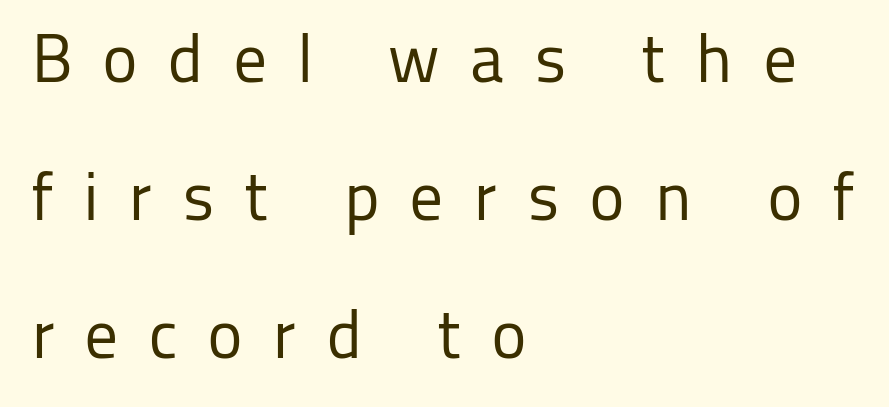
Q: Is the text bold? A: No.
Q: Is the text italic (slanted)? A: No, it is upright.
Q: Is the typeface a serif or a sans-serif typeface? A: Sans-serif.
Q: Is the text underlined? A: No.
Q: How is the paragraph aligned? A: Left-aligned.
Q: Is the spacing between letters normal or unusually wide? A: Unusually wide.
Q: Is the spacing between lines tight, normal or loose? A: Loose.
Q: Width (condensed, normal, or wide)? A: Normal.
Q: Stroke contrast? A: Low.
Q: x-height? A: Medium.
Q: Monospaced? A: No.
